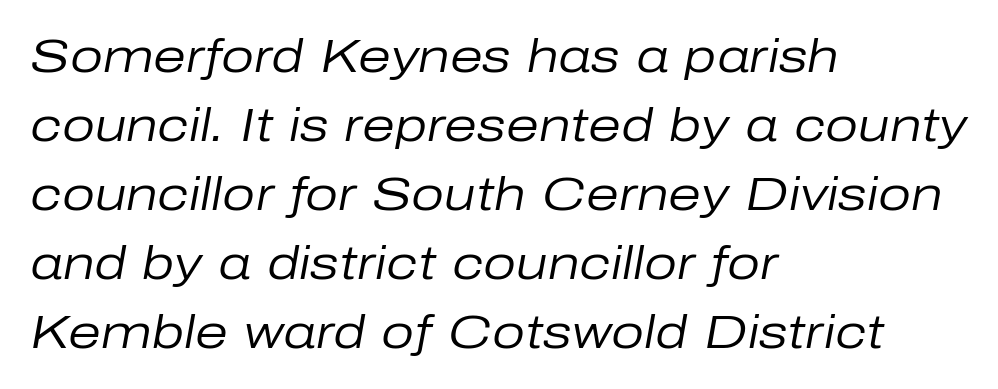
{"italic": "yes", "lean": "right", "slant_degrees": 10, "bold": "no", "weight": "regular", "width": "normal", "stroke_contrast": "low", "x_height": "medium", "monospaced": "no", "underline": "no", "align": "left", "line_spacing": "normal", "line_spacing_ratio": 1.47, "letter_spacing": "normal", "letter_spacing_em": 0.0, "glyph_px": 47}
